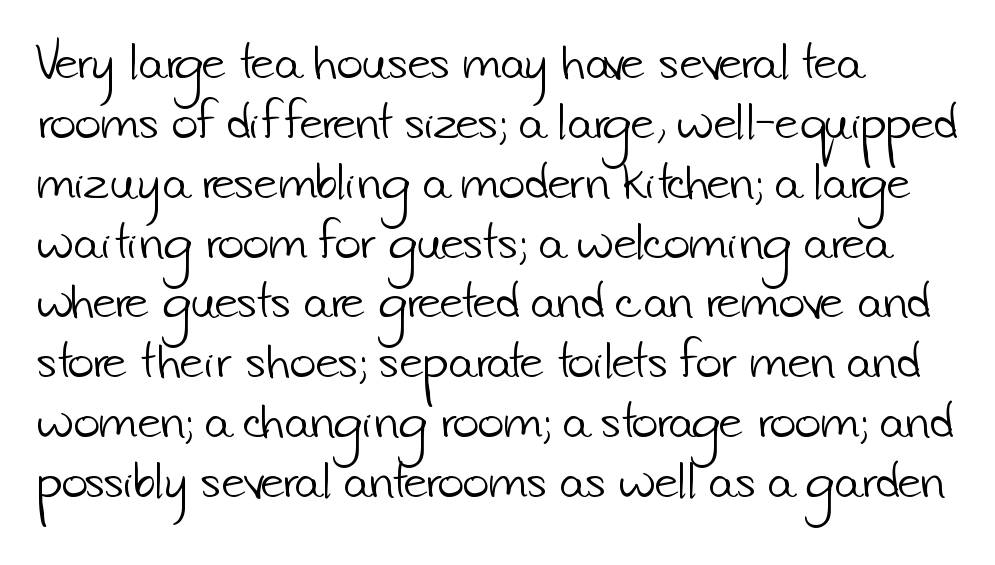
{"serif": "no", "bold": "no", "weight": "light", "width": "normal", "stroke_contrast": "low", "x_height": "small", "monospaced": "no", "underline": "no", "align": "left", "line_spacing": "normal", "line_spacing_ratio": 1.33, "letter_spacing": "normal", "letter_spacing_em": 0.0, "glyph_px": 45}
